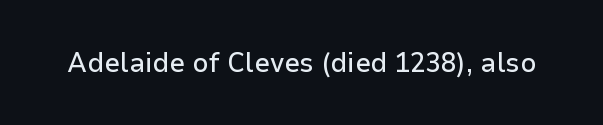
{"serif": "no", "italic": "no", "width": "normal", "stroke_contrast": "low", "x_height": "medium", "monospaced": "no", "underline": "no", "letter_spacing": "normal", "letter_spacing_em": 0.0, "glyph_px": 28}
